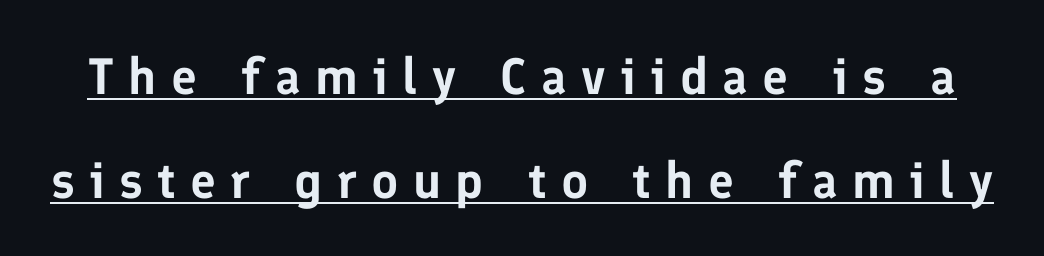
Q: Is the text italic (slanted)? A: No, it is upright.
Q: Is the typeface a serif or a sans-serif typeface? A: Sans-serif.
Q: Is the text underlined? A: Yes.
Q: Is the spacing between letters normal or unusually wide? A: Unusually wide.
Q: Is the spacing between lines tight, normal or loose? A: Loose.
Q: Width (condensed, normal, or wide)? A: Normal.
Q: Stroke contrast? A: Low.
Q: x-height? A: Medium.
Q: Monospaced? A: No.
